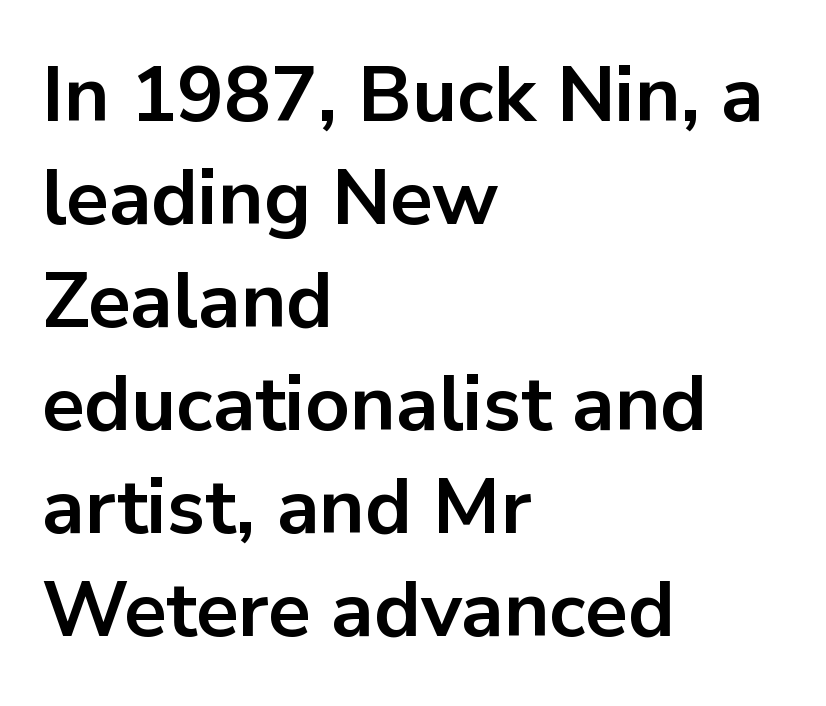
The image shows 78 px bold sans-serif type, upright; set left-aligned, normal line spacing (1.32x), normal letter spacing, not underlined; low stroke contrast and a medium x-height.
